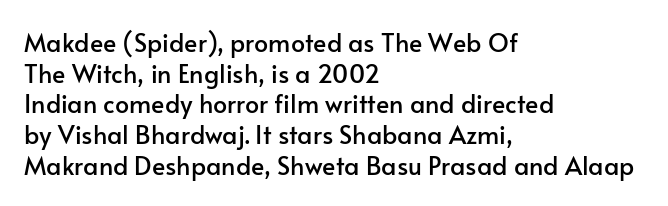
The image shows 25 px text type, upright; set left-aligned, line spacing 1.23x, normal letter spacing, not underlined.
